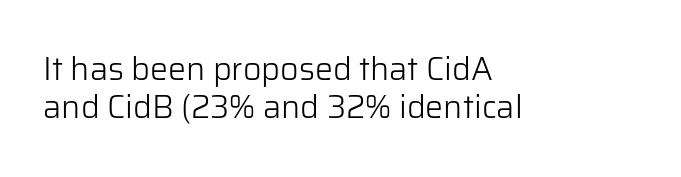
The image shows 32 px light sans-serif type, upright; set left-aligned, line spacing 1.19x, normal letter spacing, not underlined; low stroke contrast and a medium x-height.
